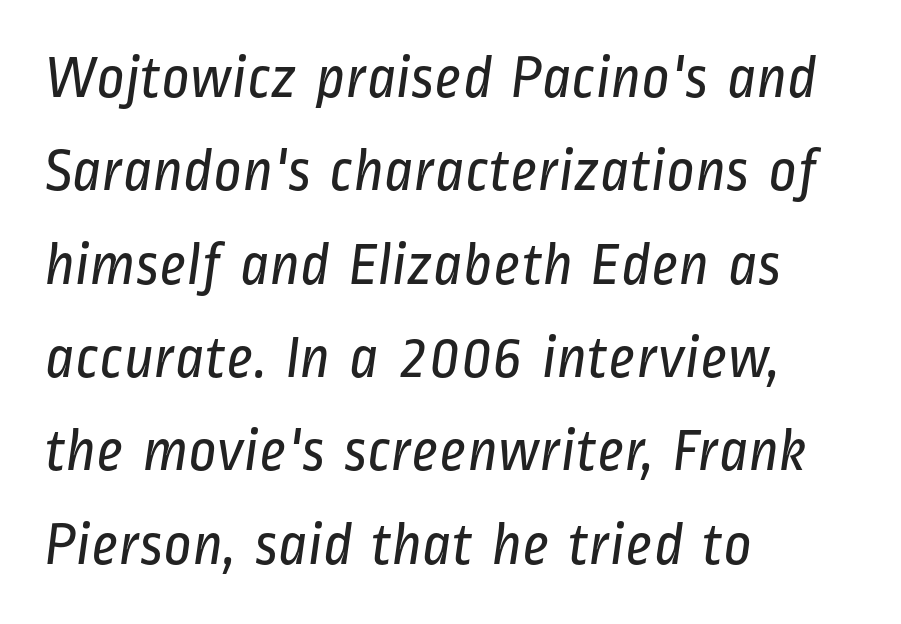
{"serif": "no", "bold": "no", "weight": "regular", "width": "condensed", "stroke_contrast": "low", "x_height": "medium", "monospaced": "no", "underline": "no", "align": "left", "line_spacing": "normal", "line_spacing_ratio": 1.53, "letter_spacing": "normal", "letter_spacing_em": 0.0, "glyph_px": 61}
